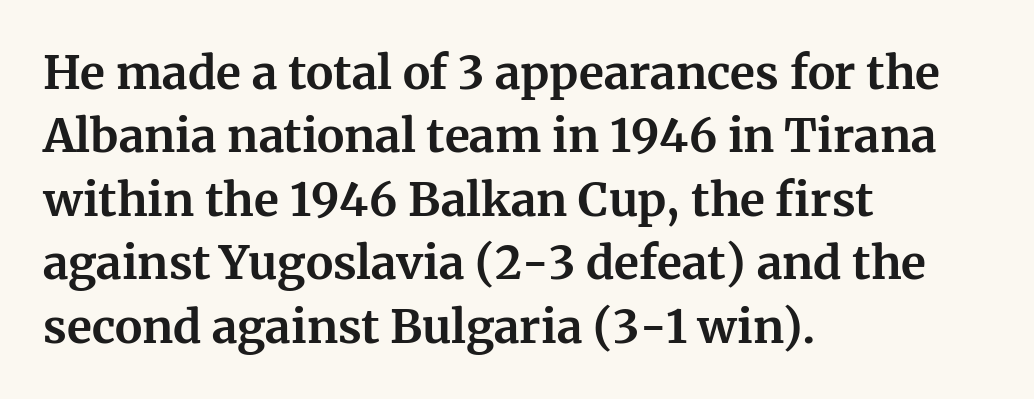
The image shows 46 px bold serif type, upright; set left-aligned, normal line spacing (1.38x), normal letter spacing, not underlined; medium stroke contrast and a medium x-height.
